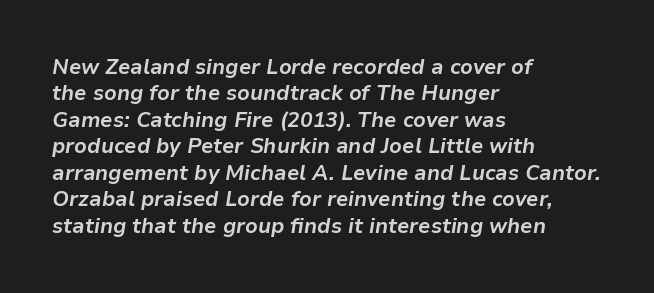
The rendering uses a bold face; every stroke is thick and dark. The line-height multiplier appears to be the usual default. Reading down the block, your eye returns to a fixed left position each line. The baseline area is clear.
